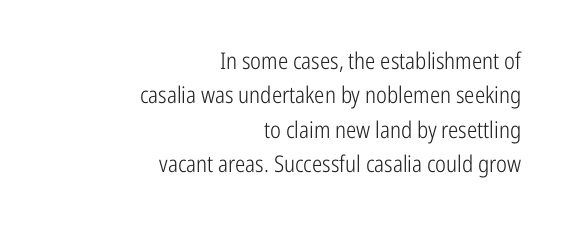
The image shows 23 px text type, upright; set right-aligned, normal line spacing (1.5x), normal letter spacing, not underlined.
